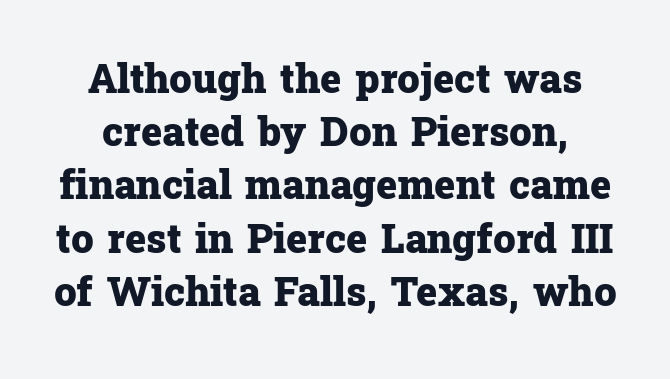
The face used here has the dense, thick strokes of a bold. Every character sits straight up, as roman type does. One glance says typical: line gaps are just what's usual. Note: serifs present on the glyphs. The string is rendered with underlining switched off.
